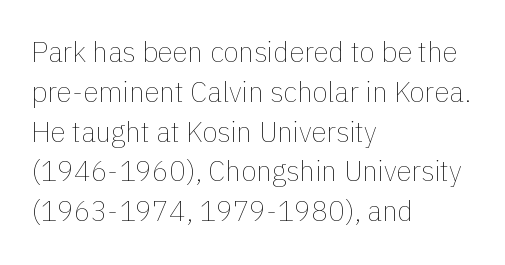
Nope, not italic — everything's standing straight. Plain, unruled lines of type. Stems here are at most as thick as an everyday book face. The tracking reads as untouched default to a designer's eye. Here the designer chose a conventional face with non-uniform glyph widths. Short and long lines alike share a common starting point at left.
